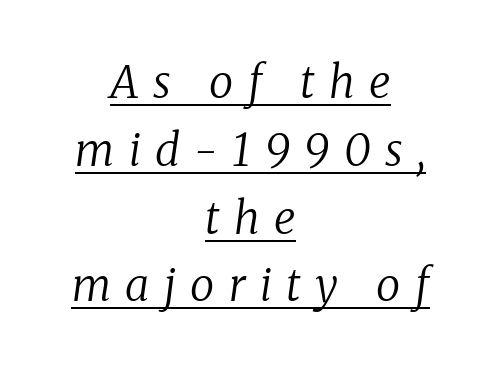
{"serif": "yes", "italic": "yes", "lean": "right", "slant_degrees": 8, "bold": "no", "weight": "regular", "width": "normal", "stroke_contrast": "low", "x_height": "medium", "monospaced": "no", "underline": "yes", "align": "center", "line_spacing": "normal", "line_spacing_ratio": 1.54, "letter_spacing": "wide", "letter_spacing_em": 0.33, "glyph_px": 44}
